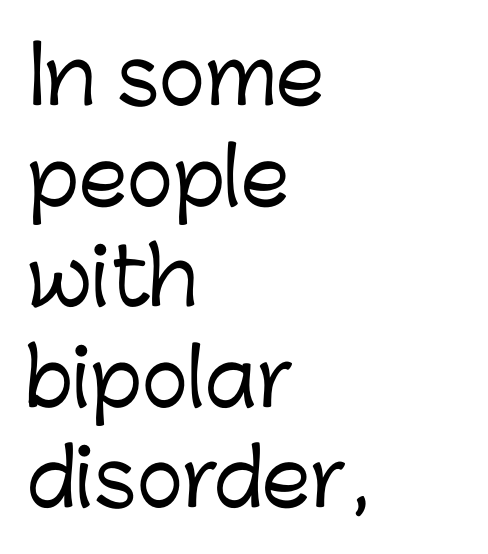
Q: Is the text italic (slanted)? A: No, it is upright.
Q: Is the typeface a serif or a sans-serif typeface? A: Sans-serif.
Q: Is the text underlined? A: No.
Q: How is the paragraph aligned? A: Left-aligned.
Q: Is the spacing between letters normal or unusually wide? A: Normal.
Q: Is the spacing between lines tight, normal or loose? A: Normal.
Q: Width (condensed, normal, or wide)? A: Normal.
Q: Stroke contrast? A: Low.
Q: x-height? A: Medium.
Q: Monospaced? A: No.
